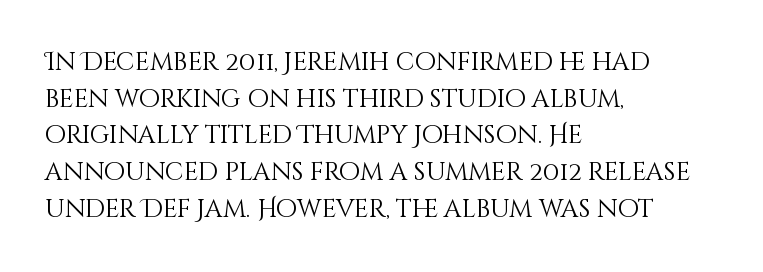
The image shows 25 px text type, upright; set left-aligned, normal line spacing (1.47x), normal letter spacing, not underlined.
